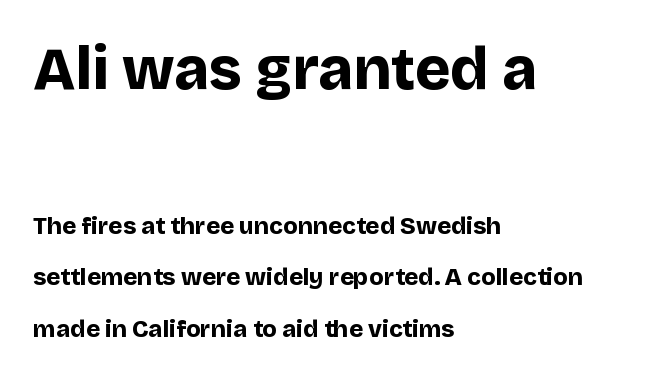
Q: Is the text bold? A: Yes.
Q: Is the text italic (slanted)? A: No, it is upright.
Q: Is the typeface a serif or a sans-serif typeface? A: Sans-serif.
Q: Is the text underlined? A: No.
Q: How is the paragraph aligned? A: Left-aligned.
Q: Is the spacing between letters normal or unusually wide? A: Normal.
Q: Is the spacing between lines tight, normal or loose? A: Loose.
Q: Which block of text is set in a larger size, the first (top) or the second (bottom)? A: The first (top) one.
Q: Width (condensed, normal, or wide)? A: Normal.
Q: Stroke contrast? A: Low.
Q: x-height? A: Large.
Q: Monospaced? A: No.
